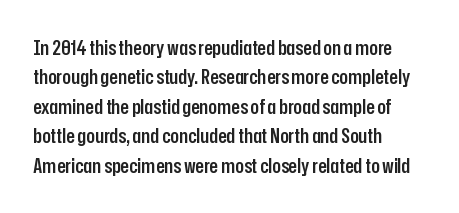
The image shows 20 px text type, upright; set left-aligned, normal line spacing (1.47x), normal letter spacing, not underlined.
